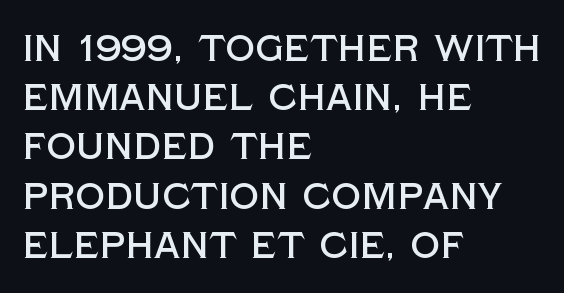
{"serif": "no", "italic": "no", "width": "normal", "x_height": "large", "monospaced": "no", "underline": "no", "align": "left", "line_spacing": "normal", "line_spacing_ratio": 1.33, "letter_spacing": "normal", "letter_spacing_em": 0.0, "glyph_px": 37}
